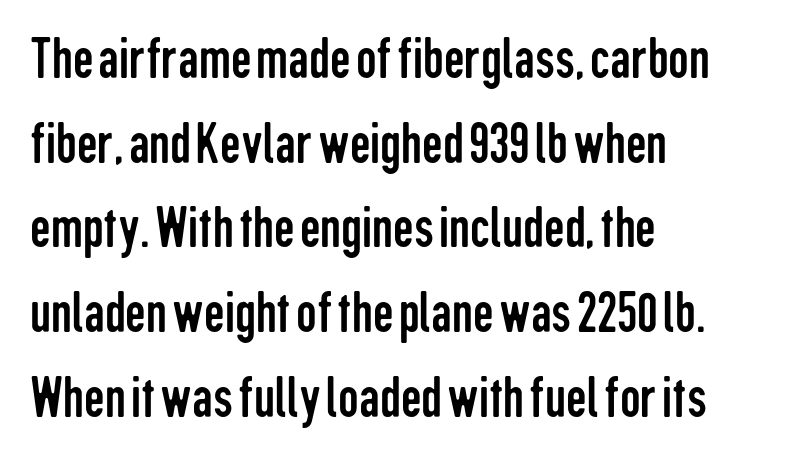
{"serif": "no", "italic": "no", "bold": "no", "weight": "regular", "width": "condensed", "stroke_contrast": "low", "x_height": "medium", "monospaced": "no", "underline": "no", "align": "left", "line_spacing": "normal", "line_spacing_ratio": 1.46, "letter_spacing": "normal", "letter_spacing_em": 0.0, "glyph_px": 58}
